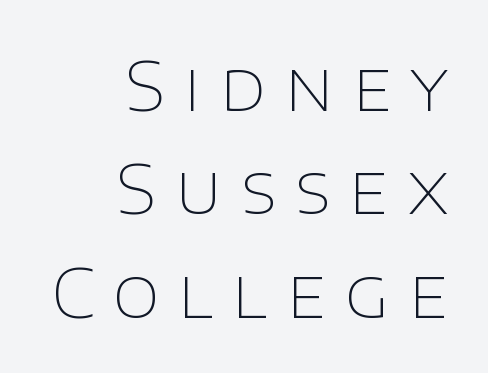
{"serif": "no", "italic": "no", "bold": "no", "weight": "thin", "width": "normal", "stroke_contrast": "low", "x_height": "large", "monospaced": "no", "underline": "no", "align": "right", "line_spacing": "normal", "line_spacing_ratio": 1.52, "letter_spacing": "wide", "letter_spacing_em": 0.28, "glyph_px": 68}
